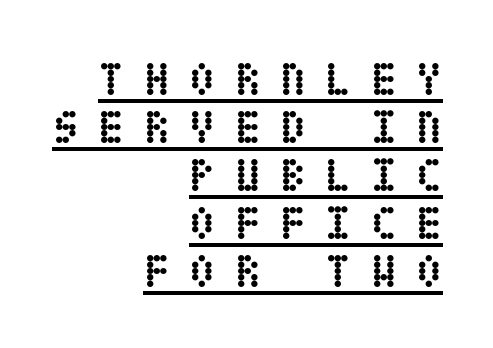
Q: Is the text bold? A: Yes.
Q: Is the text italic (slanted)? A: No, it is upright.
Q: Is the text underlined? A: Yes.
Q: How is the paragraph aligned? A: Right-aligned.
Q: Is the spacing between letters normal or unusually wide? A: Unusually wide.
Q: Is the spacing between lines tight, normal or loose? A: Tight.
Q: Width (condensed, normal, or wide)? A: Condensed.
Q: Stroke contrast? A: Low.
Q: x-height? A: Large.
